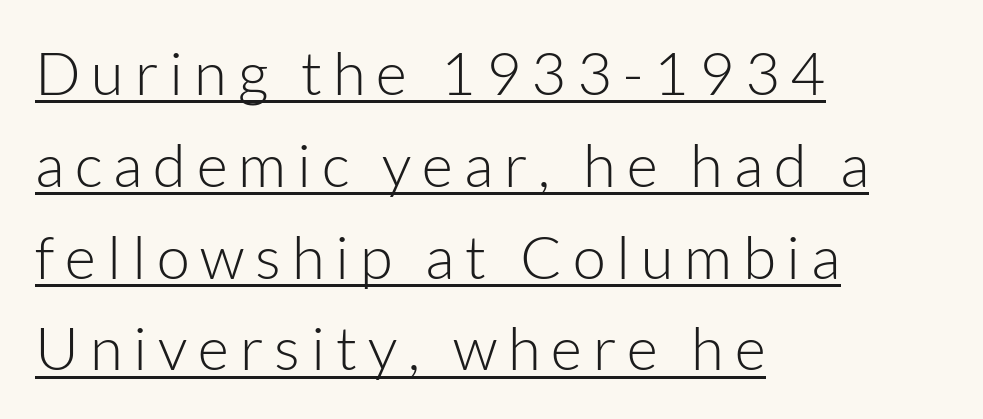
The image shows 60 px light sans-serif type, upright; set left-aligned, normal line spacing (1.53x), underlined; low stroke contrast and a medium x-height.
